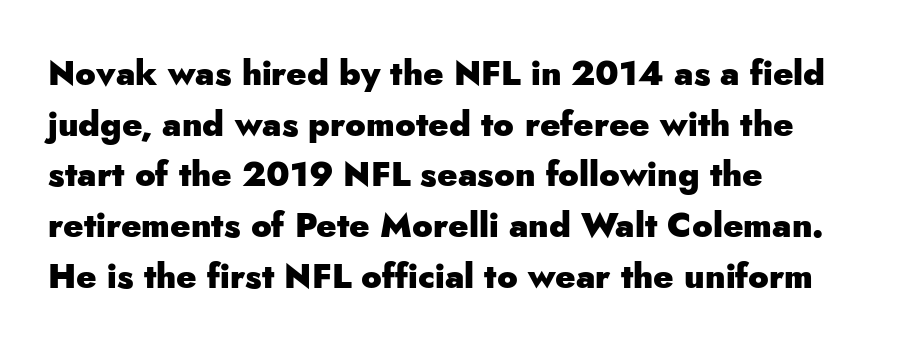
Whoever set this chose a conventional vertical rhythm. The letters sit at their default tracking, neither squeezed nor spread. The face used here is proportionally spaced, like ordinary book or web type. The type sits square on the baseline with zero lean. Check where the strokes stop: nothing finishes them off — pure sans.
